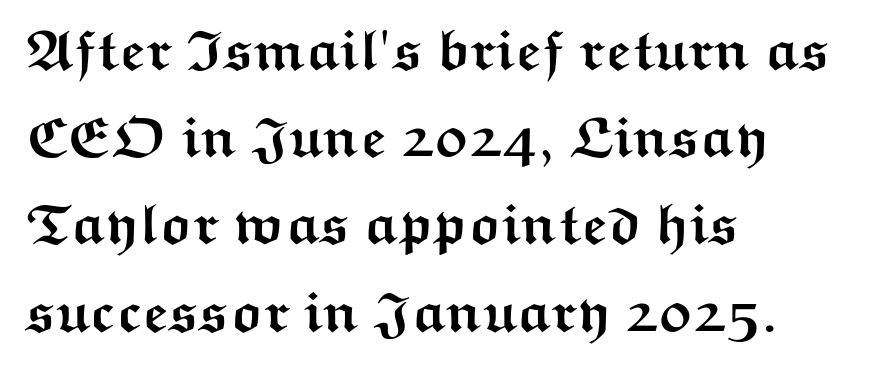
{"serif": "no", "italic": "no", "bold": "yes", "weight": "semibold", "width": "wide", "stroke_contrast": "medium", "x_height": "medium", "monospaced": "no", "underline": "no", "align": "left", "line_spacing": "normal", "line_spacing_ratio": 1.53, "letter_spacing": "normal", "letter_spacing_em": 0.0, "glyph_px": 57}
